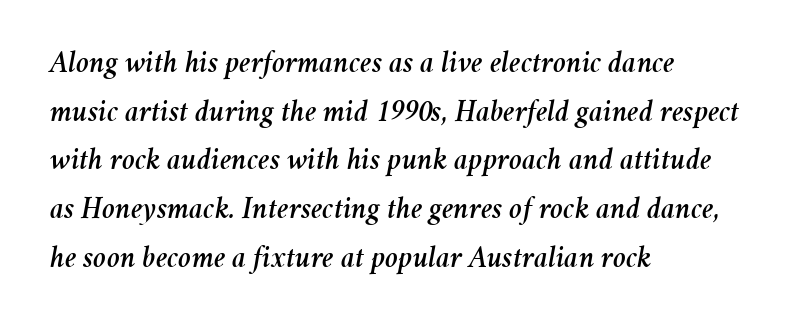
Q: Is the text italic (slanted)? A: Yes, it leans right by about 11 degrees.
Q: Is the text underlined? A: No.
Q: How is the paragraph aligned? A: Left-aligned.
Q: Is the spacing between letters normal or unusually wide? A: Normal.
Q: Is the spacing between lines tight, normal or loose? A: Normal.
Q: Width (condensed, normal, or wide)? A: Normal.
Q: Stroke contrast? A: Medium.
Q: x-height? A: Medium.
Q: Monospaced? A: No.
